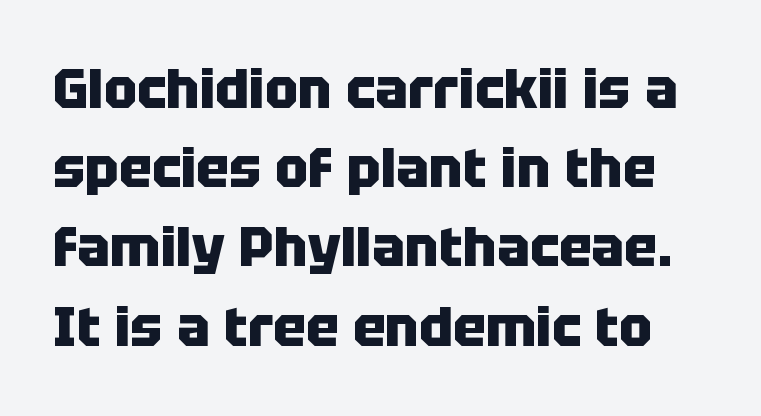
Students, this is bold: see how much ink each stroke carries. Decoration check: the copy has no underline. A typesetter would call this proportional, since set widths differ per character. Style check: upright.
